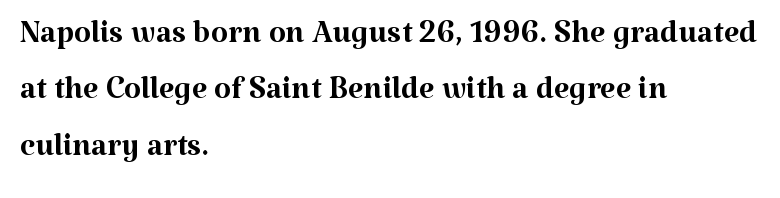
The image shows 44 px regular-weight serif type, upright; set left-aligned, normal line spacing (1.28x), normal letter spacing, not underlined; medium stroke contrast and a medium x-height.
